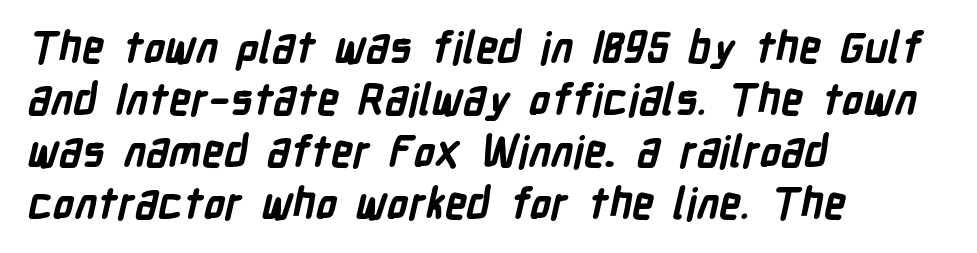
Q: Is the text bold? A: Yes.
Q: Is the typeface a serif or a sans-serif typeface? A: Sans-serif.
Q: Is the text underlined? A: No.
Q: How is the paragraph aligned? A: Left-aligned.
Q: Is the spacing between letters normal or unusually wide? A: Normal.
Q: Width (condensed, normal, or wide)? A: Condensed.
Q: Stroke contrast? A: Low.
Q: x-height? A: Medium.
Q: Monospaced? A: No.
